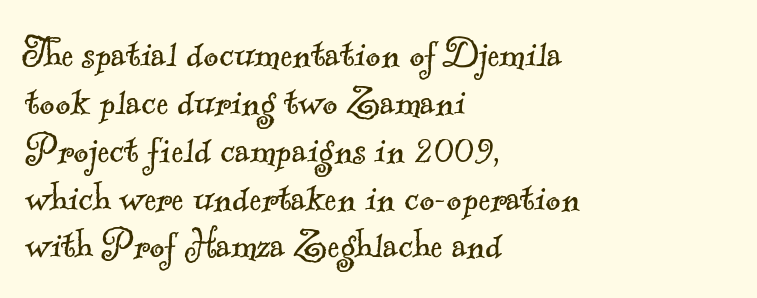
The image shows 46 px light serif type; set left-aligned, tight line spacing (1.04x), normal letter spacing, not underlined; a small x-height.
